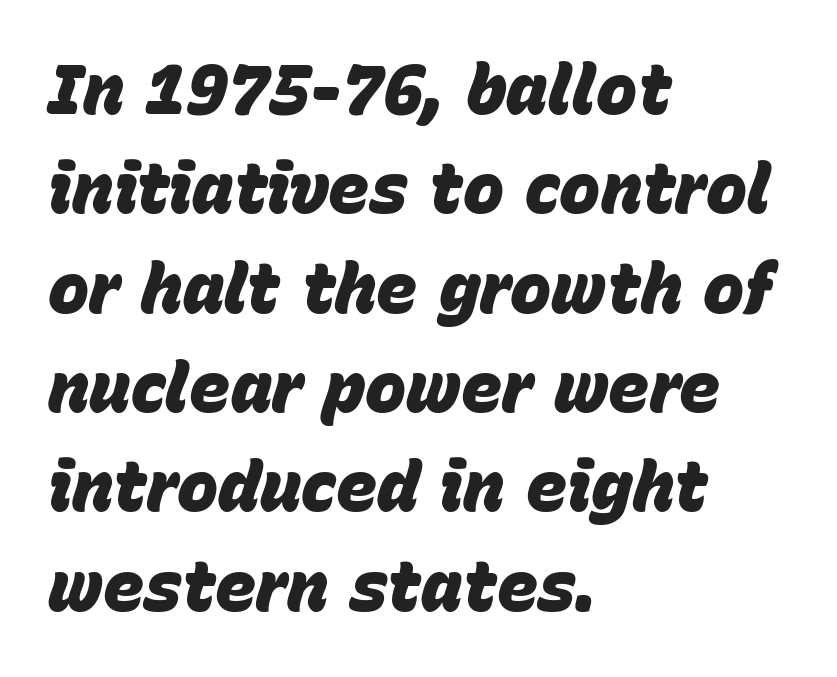
{"italic": "yes", "lean": "right", "slant_degrees": 15, "bold": "yes", "weight": "heavy", "width": "normal", "stroke_contrast": "low", "x_height": "large", "monospaced": "no", "underline": "no", "align": "left", "line_spacing": "normal", "line_spacing_ratio": 1.44, "letter_spacing": "normal", "letter_spacing_em": 0.0, "glyph_px": 69}
